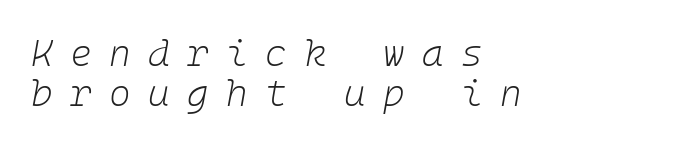
The image shows 37 px light type, italic (leaning right); set left-aligned, tight line spacing (1.08x), unusually wide letter spacing (+0.47 em), not underlined; low stroke contrast and a medium x-height.
